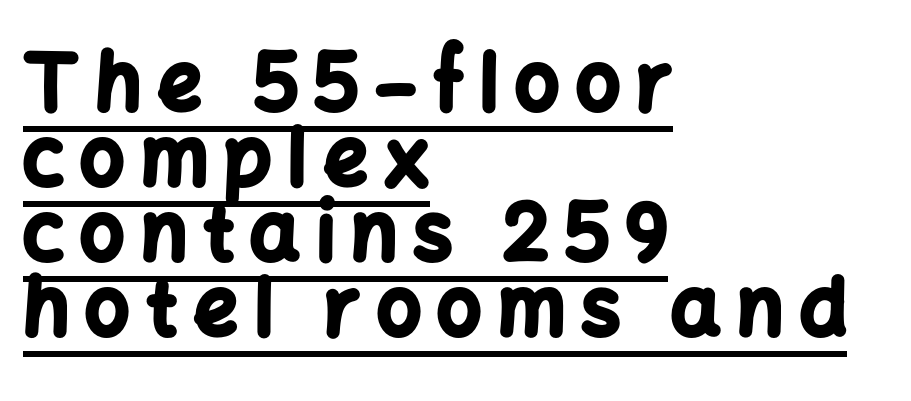
The image shows 78 px bold sans-serif type, upright; set left-aligned, tight line spacing (0.96x), unusually wide letter spacing (+0.21 em), underlined; low stroke contrast and a medium x-height.
